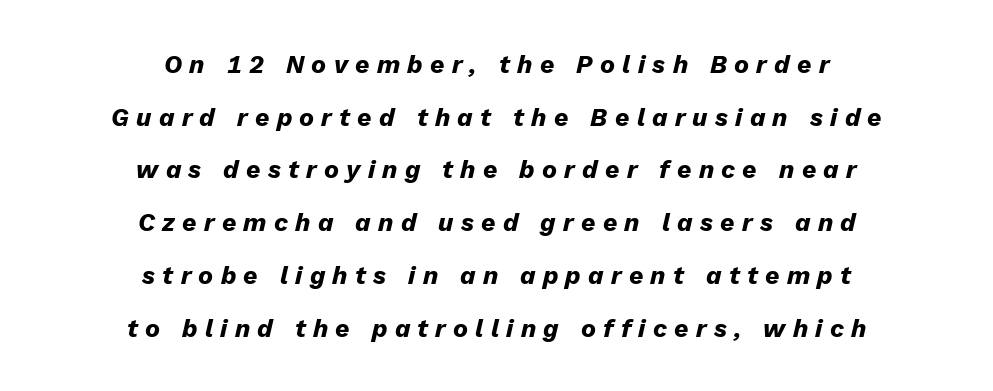
Q: Is the text bold? A: Yes.
Q: Is the text italic (slanted)? A: Yes, it leans right by about 13 degrees.
Q: Is the text underlined? A: No.
Q: How is the paragraph aligned? A: Centered.
Q: Is the spacing between letters normal or unusually wide? A: Unusually wide.
Q: Is the spacing between lines tight, normal or loose? A: Loose.
